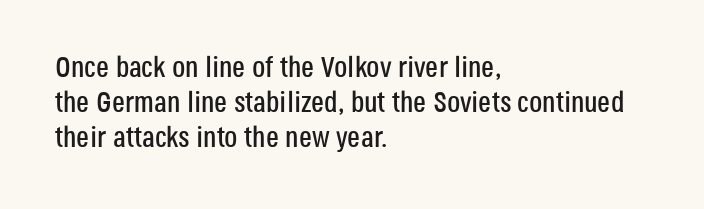
The image shows 29 px condensed sans-serif type, upright; set left-aligned, line spacing 1.21x, normal letter spacing, not underlined; low stroke contrast and a large x-height.
